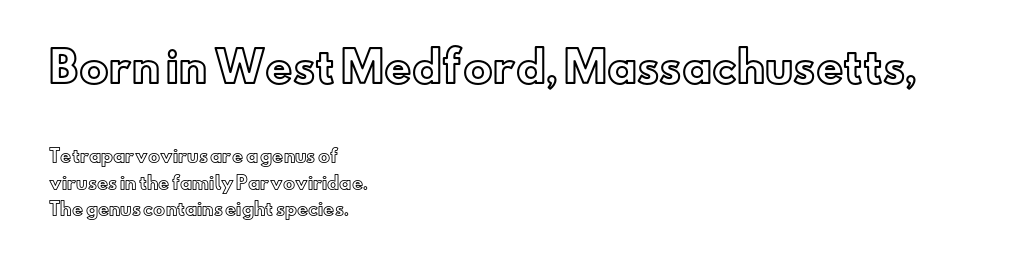
{"italic": "no", "width": "normal", "x_height": "small", "monospaced": "no", "underline": "no", "align": "left", "line_spacing": "normal", "line_spacing_ratio": 1.56, "letter_spacing": "normal", "letter_spacing_em": 0.0, "larger_block": "first", "size_ratio": 2.47, "glyph_px": 42}
